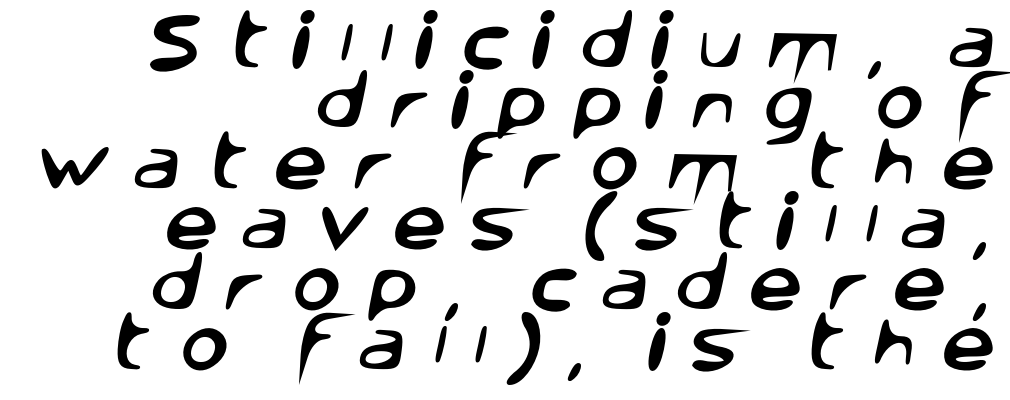
Q: Is the typeface a serif or a sans-serif typeface? A: Sans-serif.
Q: Is the text underlined? A: No.
Q: How is the paragraph aligned? A: Right-aligned.
Q: Is the spacing between letters normal or unusually wide? A: Unusually wide.
Q: Is the spacing between lines tight, normal or loose? A: Tight.
Q: Width (condensed, normal, or wide)? A: Normal.
Q: Stroke contrast? A: Low.
Q: x-height? A: Large.
Q: Monospaced? A: No.
